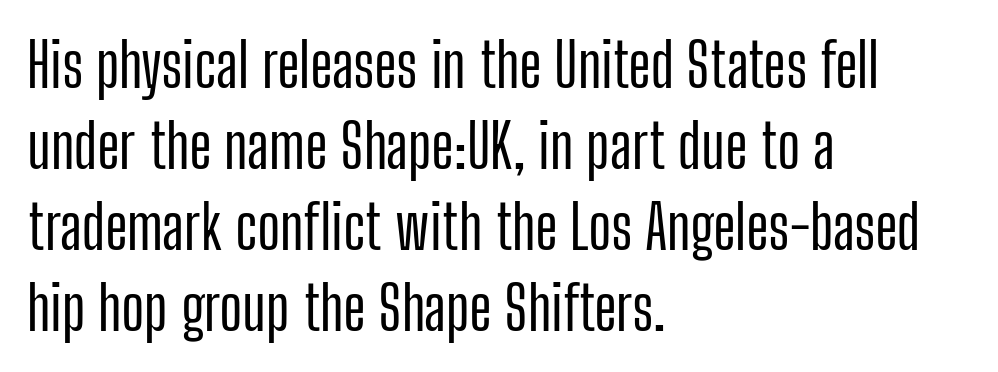
The image shows 61 px condensed sans-serif type, upright; set left-aligned, normal line spacing (1.33x), normal letter spacing, not underlined; low stroke contrast and a medium x-height.
